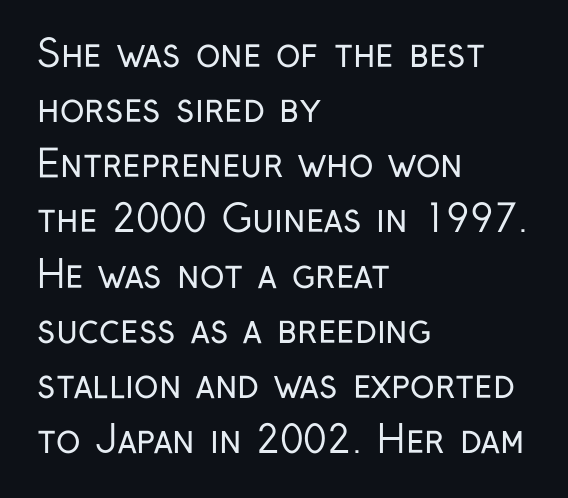
{"serif": "no", "italic": "no", "bold": "no", "weight": "regular", "width": "condensed", "stroke_contrast": "low", "x_height": "medium", "monospaced": "no", "underline": "no", "align": "left", "line_spacing": "normal", "line_spacing_ratio": 1.49, "letter_spacing": "normal", "letter_spacing_em": 0.0, "glyph_px": 37}
